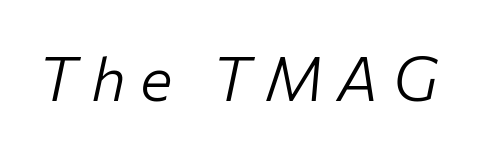
The image shows 61 px light type, italic (leaning right); set unusually wide letter spacing (+0.23 em), not underlined; low stroke contrast and a medium x-height.
